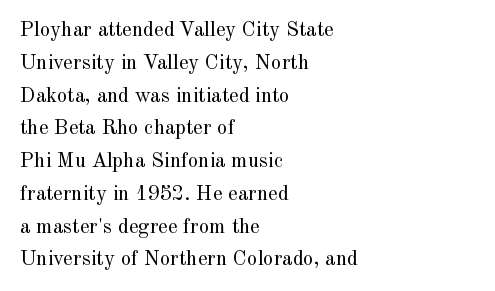
{"italic": "no", "bold": "no", "underline": "no", "align": "left", "line_spacing": "normal", "line_spacing_ratio": 1.56, "letter_spacing": "normal", "letter_spacing_em": 0.0, "glyph_px": 21}
